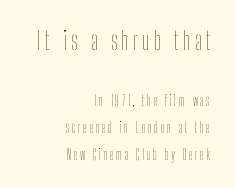
{"italic": "no", "bold": "no", "underline": "no", "align": "right", "line_spacing": "loose", "line_spacing_ratio": 1.9, "larger_block": "first", "size_ratio": 1.79, "glyph_px": 25}
